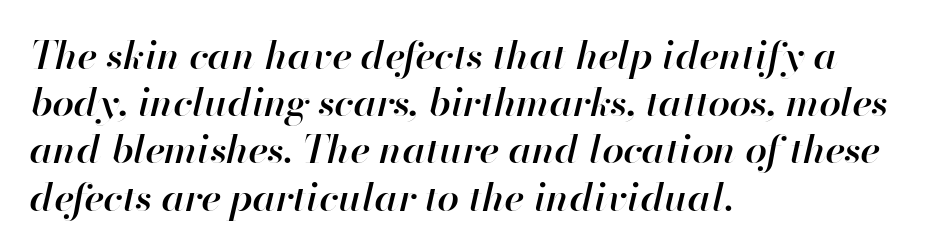
Q: Is the text bold? A: Semi-bold.
Q: Is the text italic (slanted)? A: Yes, it leans right by about 13 degrees.
Q: Is the text underlined? A: No.
Q: How is the paragraph aligned? A: Left-aligned.
Q: Is the spacing between letters normal or unusually wide? A: Normal.
Q: Width (condensed, normal, or wide)? A: Normal.
Q: Stroke contrast? A: High.
Q: x-height? A: Small.
Q: Monospaced? A: No.
